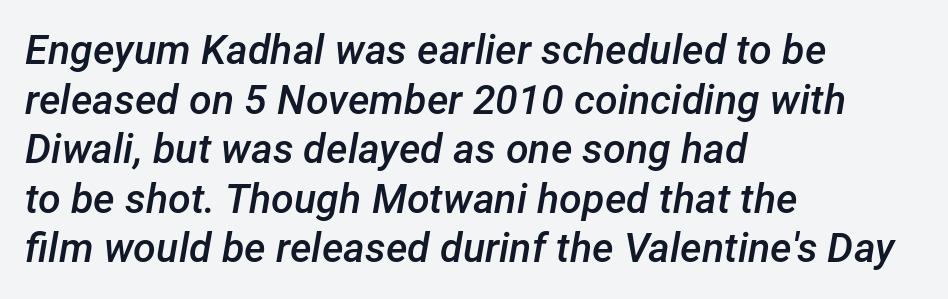
Q: Is the text bold? A: Semi-bold.
Q: Is the text italic (slanted)? A: Yes, it leans right by about 12 degrees.
Q: Is the text underlined? A: No.
Q: How is the paragraph aligned? A: Left-aligned.
Q: Is the spacing between letters normal or unusually wide? A: Normal.
Q: Width (condensed, normal, or wide)? A: Normal.
Q: Stroke contrast? A: Low.
Q: x-height? A: Medium.
Q: Monospaced? A: No.
